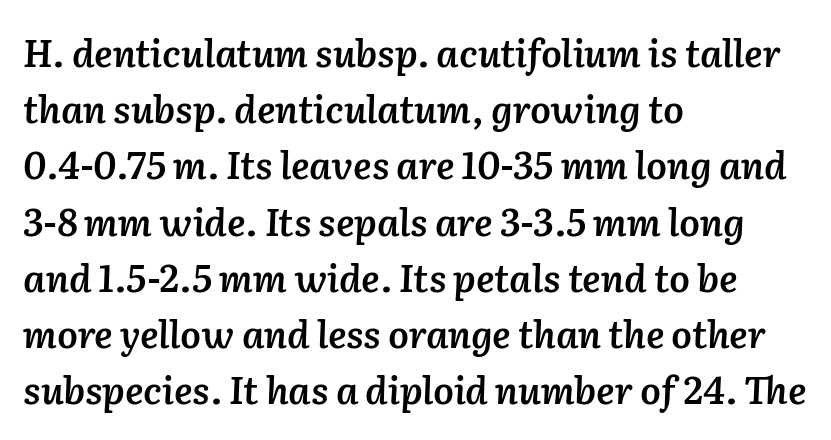
The image shows 37 px semibold type, italic (leaning right); set left-aligned, normal line spacing (1.52x), normal letter spacing, not underlined; low stroke contrast and a medium x-height.
